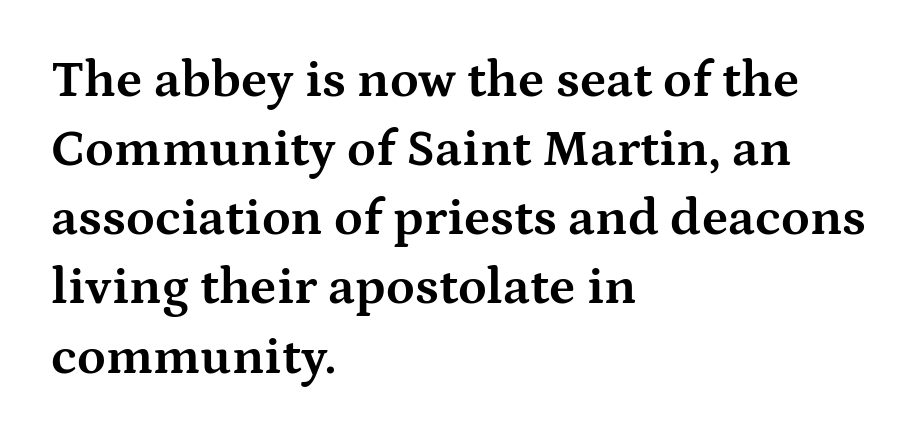
The image shows 52 px bold, wide serif type, upright; set left-aligned, normal line spacing (1.33x), normal letter spacing, not underlined; medium stroke contrast and a medium x-height.
